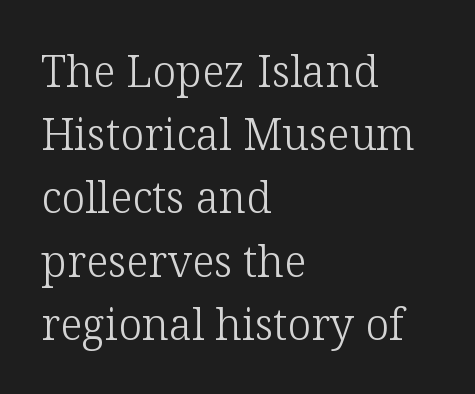
The image shows 43 px light serif type, upright; set left-aligned, normal line spacing (1.47x), normal letter spacing, not underlined; low stroke contrast and a medium x-height.
